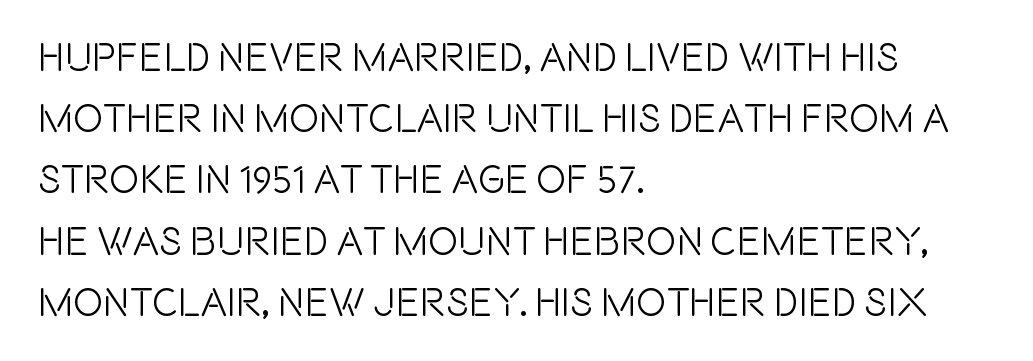
The image shows 40 px condensed sans-serif type, upright; set left-aligned, normal line spacing (1.53x), normal letter spacing, not underlined; a large x-height.
